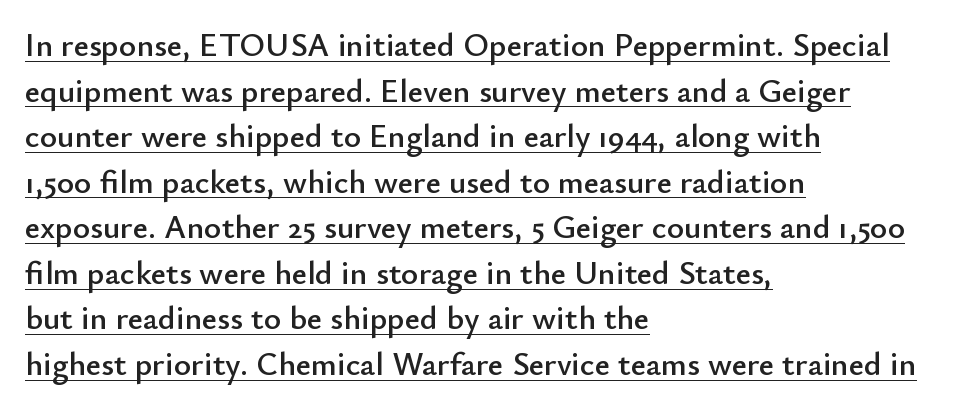
Q: Is the text italic (slanted)? A: No, it is upright.
Q: Is the typeface a serif or a sans-serif typeface? A: Sans-serif.
Q: Is the text underlined? A: Yes.
Q: How is the paragraph aligned? A: Left-aligned.
Q: Is the spacing between letters normal or unusually wide? A: Normal.
Q: Is the spacing between lines tight, normal or loose? A: Normal.
Q: Width (condensed, normal, or wide)? A: Normal.
Q: Stroke contrast? A: Low.
Q: x-height? A: Small.
Q: Monospaced? A: No.
